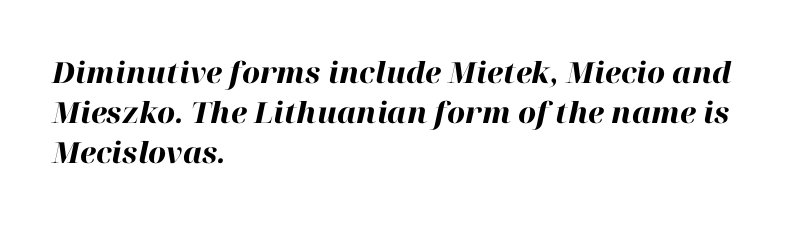
{"italic": "yes", "lean": "right", "slant_degrees": 12, "bold": "yes", "weight": "heavy", "width": "normal", "stroke_contrast": "high", "x_height": "medium", "monospaced": "no", "underline": "no", "align": "left", "line_spacing": "normal", "line_spacing_ratio": 1.38, "letter_spacing": "normal", "letter_spacing_em": 0.0, "glyph_px": 29}
